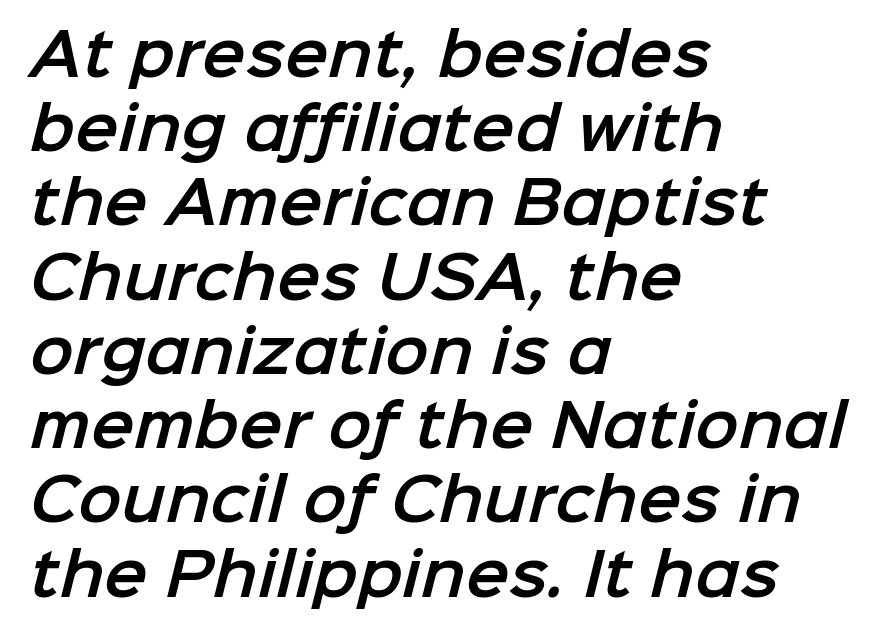
Compared with typical body copy, the letter spacing here is the same. Beneath every word, the page is bare. These lines are composed in type without serifs. The letters advance in unequal steps, a hallmark of proportional type.
